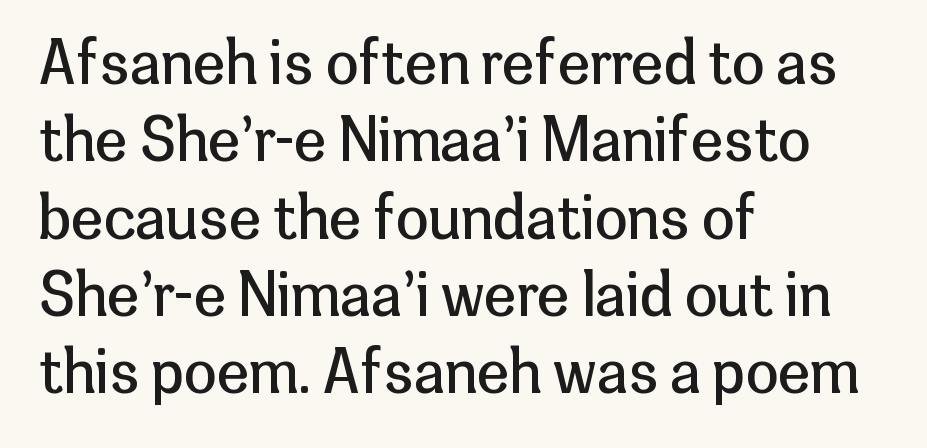
{"serif": "no", "italic": "no", "bold": "no", "weight": "regular", "width": "normal", "stroke_contrast": "low", "x_height": "medium", "monospaced": "no", "underline": "no", "align": "left", "line_spacing": "normal", "line_spacing_ratio": 1.31, "letter_spacing": "normal", "letter_spacing_em": 0.0, "glyph_px": 59}
